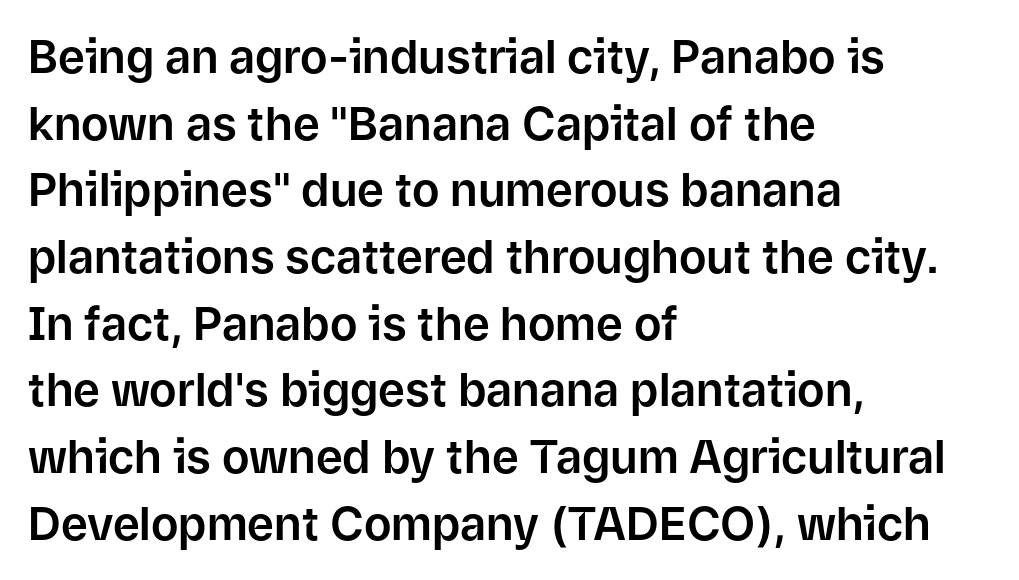
{"serif": "no", "italic": "no", "width": "normal", "stroke_contrast": "low", "x_height": "medium", "monospaced": "no", "underline": "no", "align": "left", "line_spacing": "normal", "line_spacing_ratio": 1.45, "letter_spacing": "normal", "letter_spacing_em": 0.0, "glyph_px": 46}
